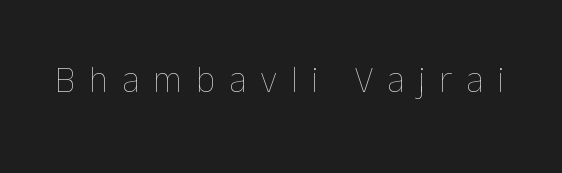
The image shows 37 px thin type, upright; set unusually wide letter spacing (+0.37 em), not underlined; low stroke contrast and a medium x-height.
